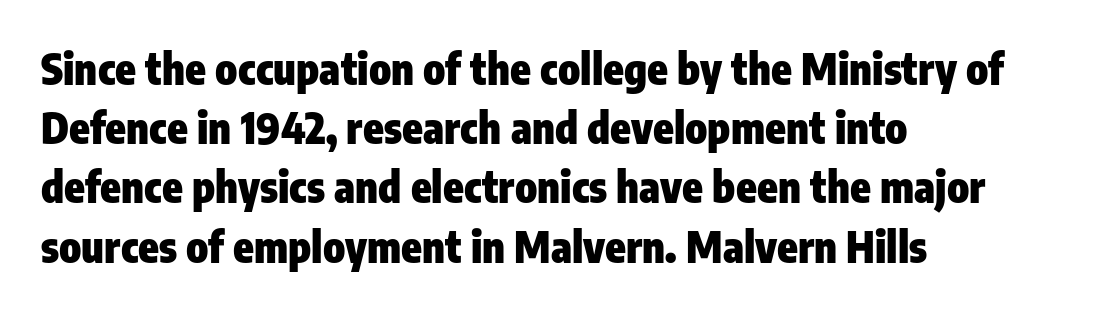
Rule under the text: the space is simply empty. Look at the bottom of the vertical strokes: they stop flat, with no serifs. Typeset ragged right — the left edge is the straight one. Compared with typical paragraphs, the rows here are spaced about the same. Do the characters align in a grid? No, the font is proportional. The lettering holds an erect, upright posture throughout.
